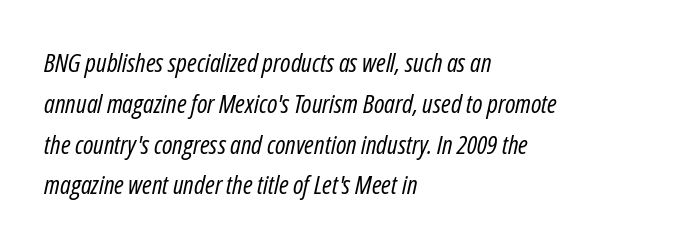
Nobody drew a line under any word here. Casual observation: everything's shoved over to the left. This sample keeps an unexceptional amount of space between lines. Look at the tracking — it's just the regular setting, nothing added. Compared with ordinary roman type, these characters are visibly tilted.
